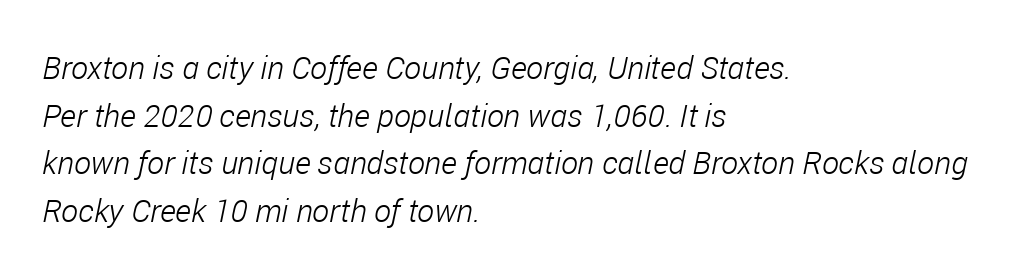
The image shows 32 px light, condensed type, italic (leaning right); set left-aligned, normal line spacing (1.49x), normal letter spacing, not underlined; low stroke contrast and a medium x-height.
